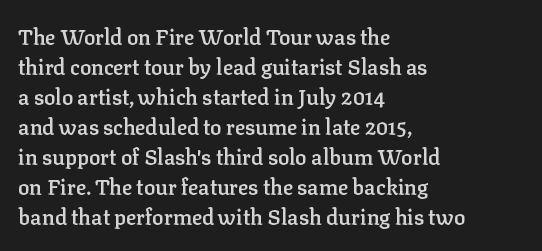
What weight is shown? A semibold, between regular and bold. Nobody touched the tracking dial on this one. This sample keeps an unexceptional amount of space between lines. The typography opts for an upright posture over an oblique one. These lines stack with their left ends in a neat column. The specimen omits any rule beneath the text block's lines.
